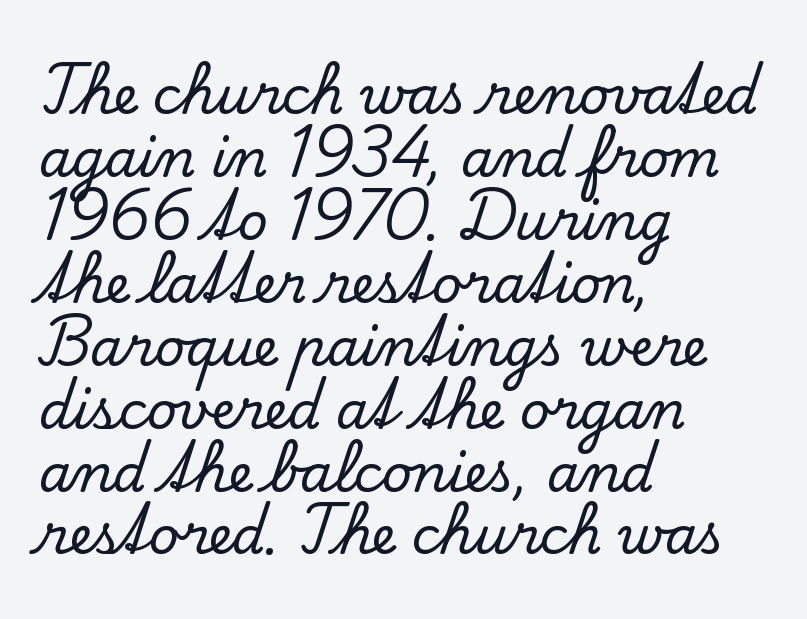
The image shows 52 px serif type; set left-aligned, line spacing 1.21x, normal letter spacing, not underlined; low stroke contrast and a small x-height.
